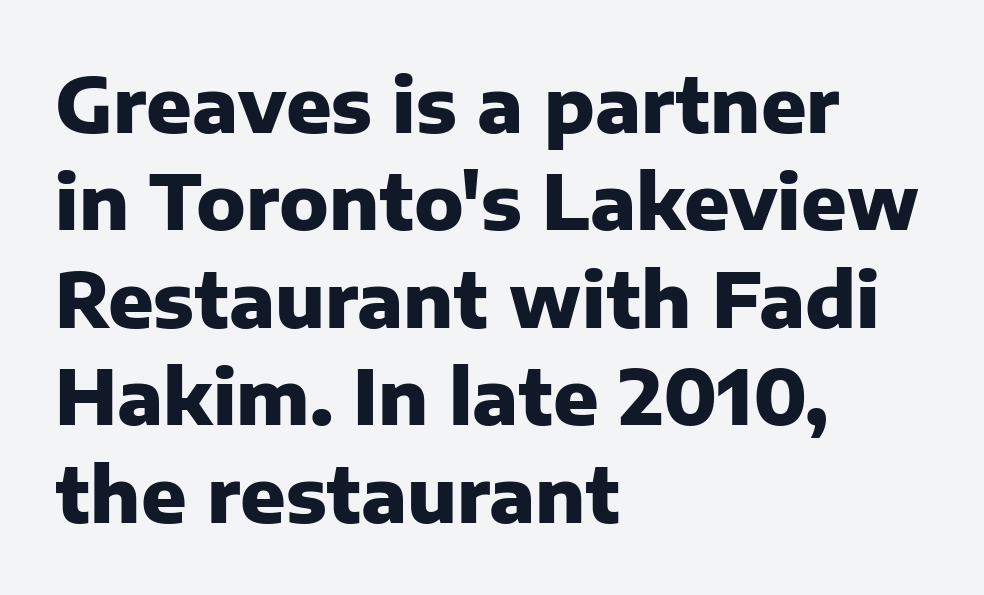
The image shows 75 px heavy sans-serif type, upright; set left-aligned, normal line spacing (1.3x), normal letter spacing, not underlined; low stroke contrast and a medium x-height.
